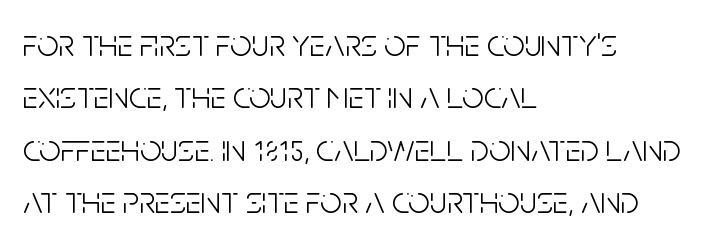
Q: Is the text bold? A: No.
Q: Is the text italic (slanted)? A: No, it is upright.
Q: Is the typeface a serif or a sans-serif typeface? A: Sans-serif.
Q: Is the text underlined? A: No.
Q: How is the paragraph aligned? A: Left-aligned.
Q: Is the spacing between letters normal or unusually wide? A: Normal.
Q: Is the spacing between lines tight, normal or loose? A: Normal.
Q: Width (condensed, normal, or wide)? A: Condensed.
Q: Stroke contrast? A: Low.
Q: x-height? A: Large.
Q: Monospaced? A: No.
